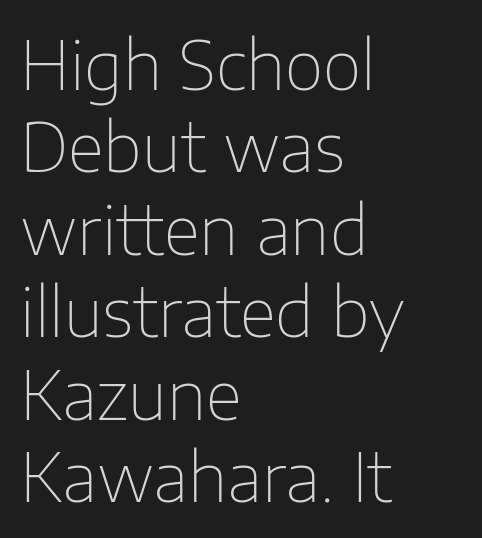
Is the letter spacing exaggerated? No — it looks like the ordinary default. The specimen reads as upright at a glance. Line beginnings align vertically; line endings do not. No heavy texture on the line: the type isn't bold. Here the designer chose a conventional face with non-uniform glyph widths.
